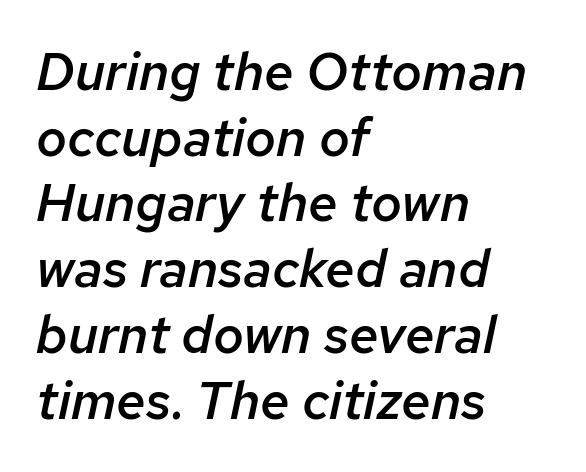
Q: Is the text bold? A: Semi-bold.
Q: Is the text italic (slanted)? A: Yes, it leans right by about 12 degrees.
Q: Is the text underlined? A: No.
Q: How is the paragraph aligned? A: Left-aligned.
Q: Is the spacing between letters normal or unusually wide? A: Normal.
Q: Width (condensed, normal, or wide)? A: Normal.
Q: Stroke contrast? A: Low.
Q: x-height? A: Medium.
Q: Monospaced? A: No.
